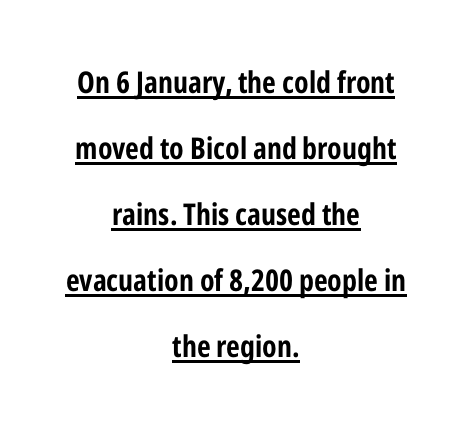
{"serif": "no", "italic": "no", "bold": "yes", "weight": "bold", "width": "condensed", "stroke_contrast": "low", "x_height": "medium", "monospaced": "no", "underline": "yes", "align": "center", "line_spacing": "loose", "line_spacing_ratio": 2.2, "letter_spacing": "normal", "letter_spacing_em": 0.0, "glyph_px": 30}
